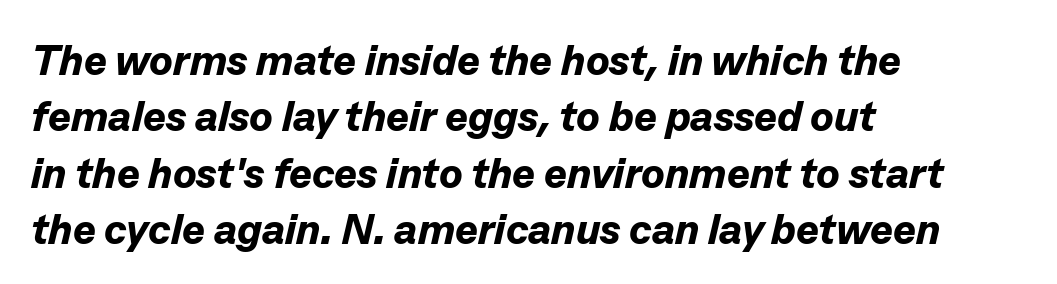
The image shows 43 px bold type, italic (leaning right); set left-aligned, normal line spacing (1.31x), normal letter spacing, not underlined; low stroke contrast and a medium x-height.
